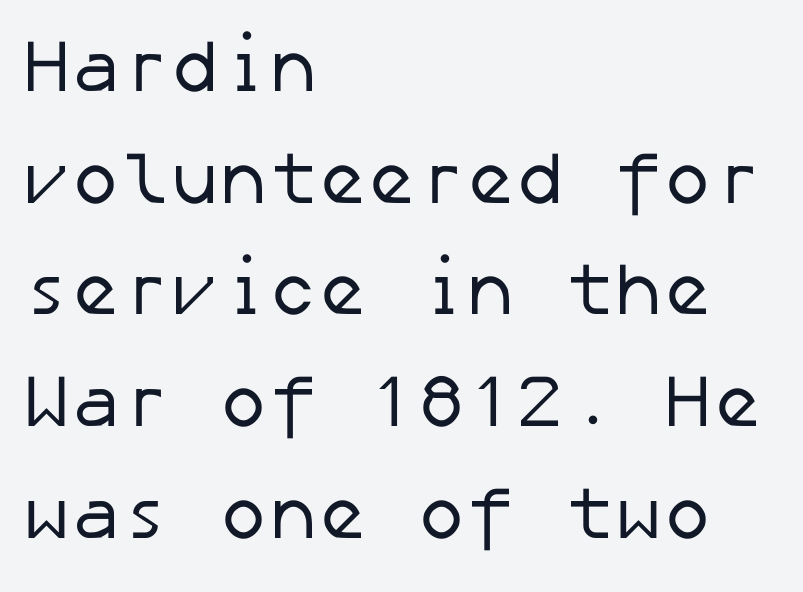
{"serif": "no", "bold": "no", "weight": "regular", "width": "normal", "stroke_contrast": "low", "x_height": "medium", "underline": "no", "align": "left", "line_spacing": "normal", "line_spacing_ratio": 1.51, "letter_spacing": "normal", "letter_spacing_em": 0.0, "glyph_px": 74}
